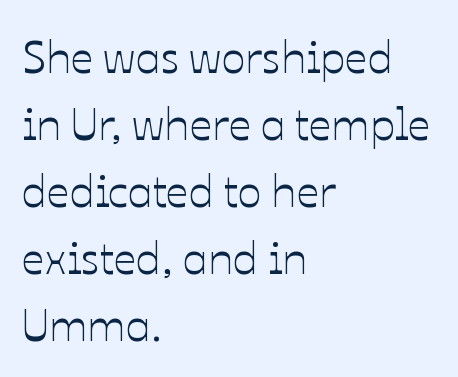
Q: Is the text italic (slanted)? A: No, it is upright.
Q: Is the text underlined? A: No.
Q: How is the paragraph aligned? A: Left-aligned.
Q: Is the spacing between letters normal or unusually wide? A: Normal.
Q: Is the spacing between lines tight, normal or loose? A: Normal.
Q: Width (condensed, normal, or wide)? A: Normal.
Q: Stroke contrast? A: Low.
Q: x-height? A: Medium.
Q: Monospaced? A: No.
